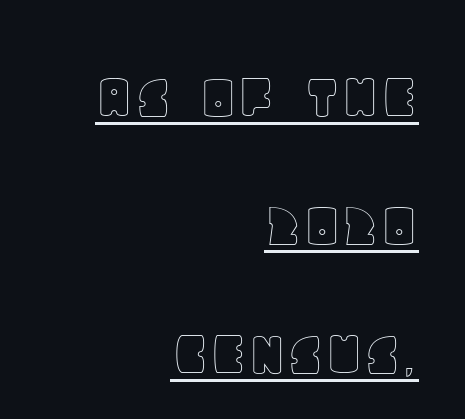
{"italic": "no", "width": "normal", "x_height": "large", "monospaced": "no", "underline": "yes", "align": "right", "line_spacing": "loose", "line_spacing_ratio": 1.92, "letter_spacing": "normal", "letter_spacing_em": 0.0, "glyph_px": 67}
